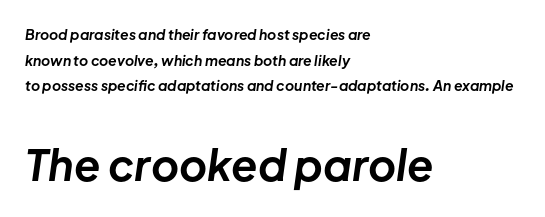
Q: Is the text bold? A: Yes.
Q: Is the text italic (slanted)? A: Yes, it leans right by about 8 degrees.
Q: Is the text underlined? A: No.
Q: How is the paragraph aligned? A: Left-aligned.
Q: Is the spacing between letters normal or unusually wide? A: Normal.
Q: Which block of text is set in a larger size, the first (top) or the second (bottom)? A: The second (bottom) one.
Q: Width (condensed, normal, or wide)? A: Normal.
Q: Stroke contrast? A: Low.
Q: x-height? A: Medium.
Q: Monospaced? A: No.
